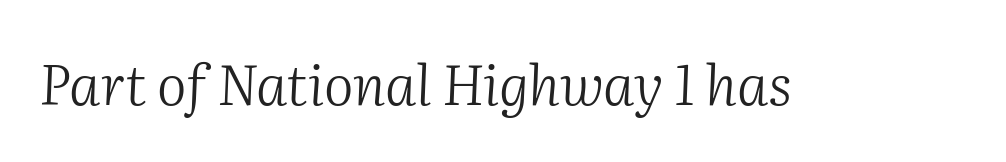
The image shows 56 px light serif type, italic (leaning right); set normal letter spacing, not underlined; medium stroke contrast and a medium x-height.
